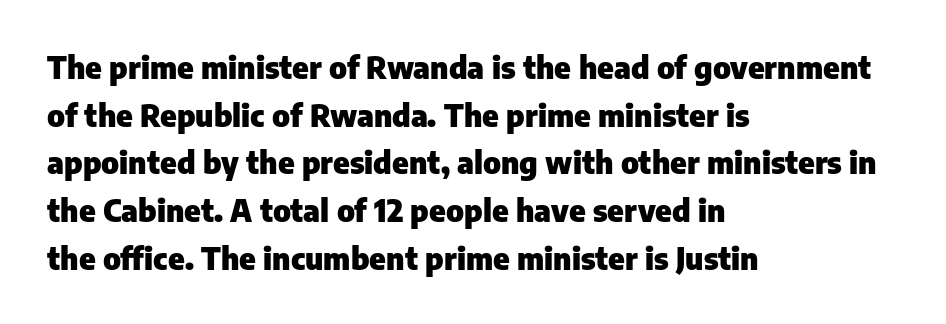
The letters stand straight up with perfectly vertical stems. This block has exactly the height ordinary leading produces. The letterforms sit shoulder to shoulder at normal distance. Letterform terminals end flat and unadorned throughout the passage. Emphasis by weight is at full strength: bold. Do the characters align in a grid? No, the font is proportional.
